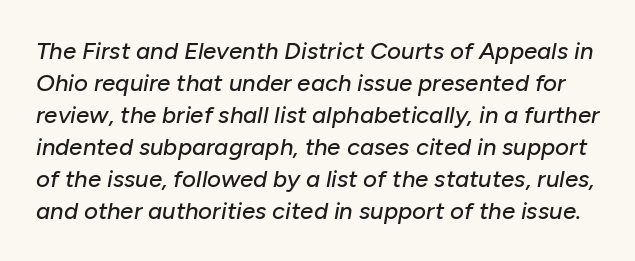
Q: Is the text italic (slanted)? A: Yes, it leans right by about 10 degrees.
Q: Is the text underlined? A: No.
Q: Is the spacing between letters normal or unusually wide? A: Normal.
Q: Is the spacing between lines tight, normal or loose? A: Normal.
